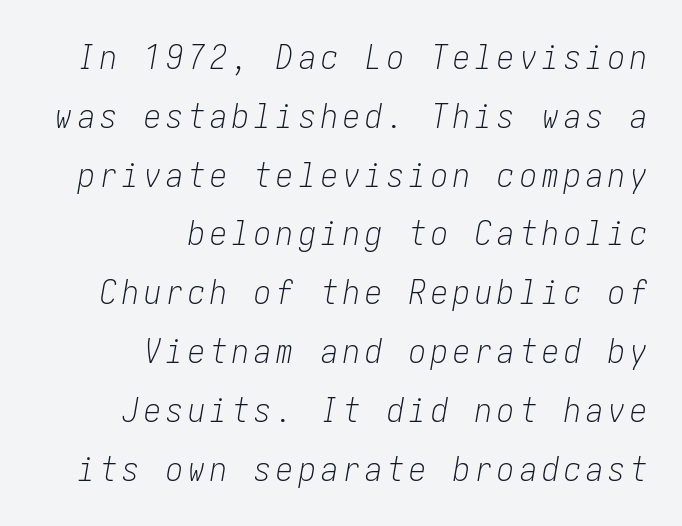
Italic? Definitely — the glyphs are oblique. The specimen omits any rule beneath the text block's lines. Bold? No — there's no thickening of the strokes. Right-aligned paragraph, ragged on the left.
